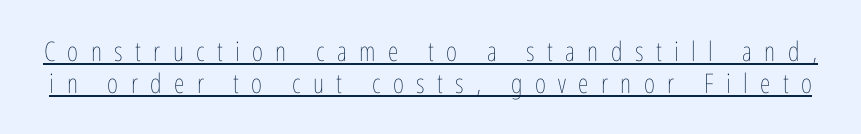
{"italic": "no", "bold": "no", "underline": "yes", "line_spacing_ratio": 1.19, "letter_spacing": "wide", "letter_spacing_em": 0.46, "glyph_px": 27}
